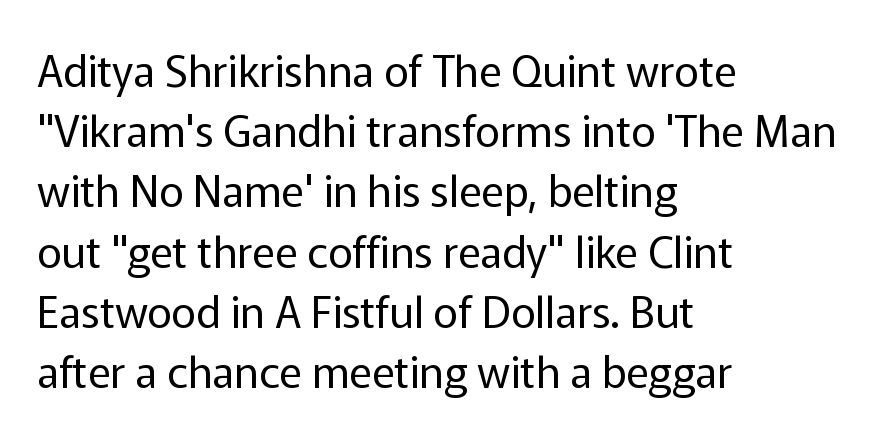
The image shows 43 px regular-weight sans-serif type, upright; set left-aligned, normal line spacing (1.4x), normal letter spacing, not underlined; low stroke contrast and a medium x-height.
